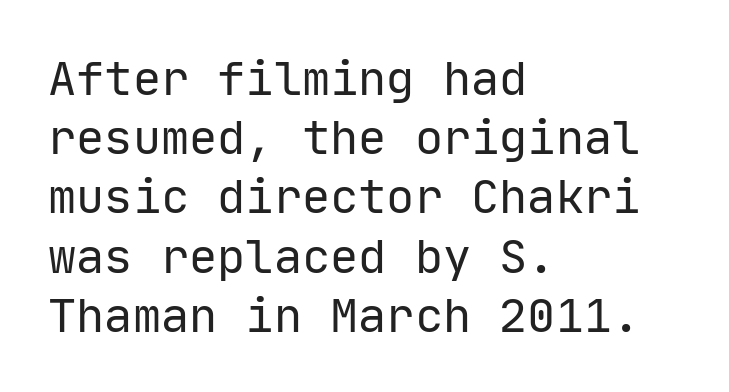
Q: Is the text bold? A: No.
Q: Is the text italic (slanted)? A: No, it is upright.
Q: Is the typeface a serif or a sans-serif typeface? A: Sans-serif.
Q: Is the text underlined? A: No.
Q: How is the paragraph aligned? A: Left-aligned.
Q: Is the spacing between letters normal or unusually wide? A: Normal.
Q: Is the spacing between lines tight, normal or loose? A: Normal.
Q: Width (condensed, normal, or wide)? A: Normal.
Q: Stroke contrast? A: Low.
Q: x-height? A: Medium.
Q: Monospaced? A: Yes.
